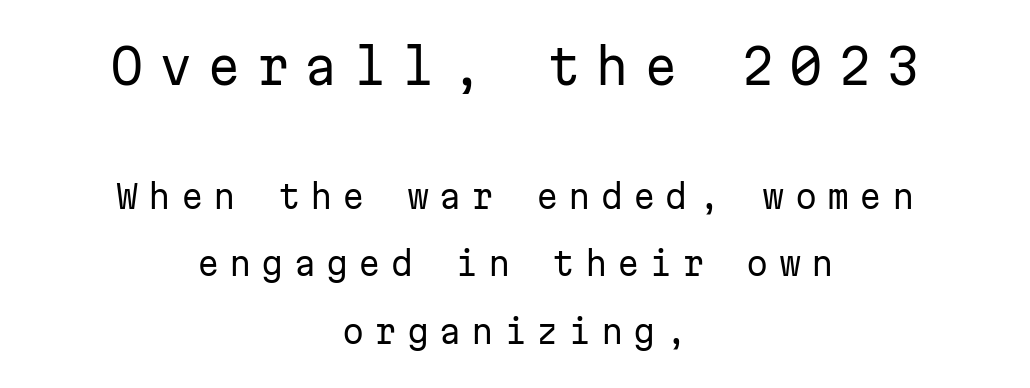
The image shows 48 px regular-weight sans-serif type, upright, monospaced; set centered, loose line spacing (2.11x), unusually wide letter spacing (+0.31 em), not underlined; the first (top) block is 1.5x larger; low stroke contrast and a medium x-height.
